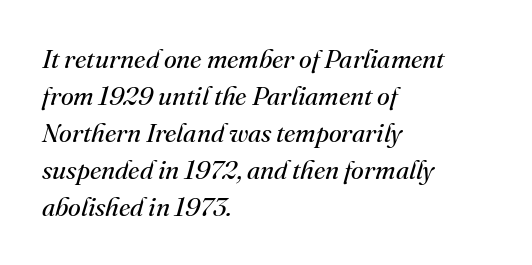
{"italic": "yes", "lean": "right", "slant_degrees": 16, "bold": "no", "underline": "no", "align": "left", "line_spacing": "normal", "line_spacing_ratio": 1.42, "letter_spacing": "normal", "letter_spacing_em": 0.0, "glyph_px": 26}
